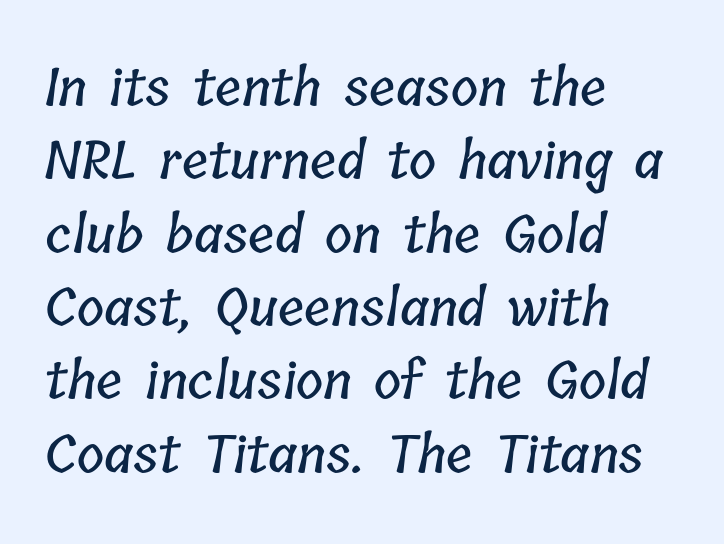
The image shows 52 px condensed type; set left-aligned, normal line spacing (1.41x), normal letter spacing, not underlined; low stroke contrast and a medium x-height.
